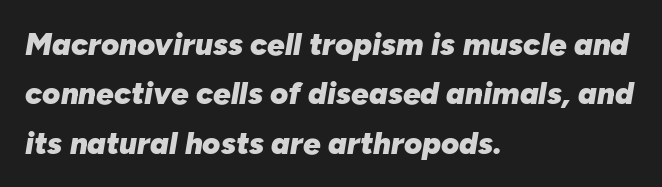
{"italic": "yes", "lean": "right", "slant_degrees": 10, "bold": "yes", "weight": "heavy", "width": "normal", "stroke_contrast": "low", "x_height": "medium", "monospaced": "no", "underline": "no", "align": "left", "line_spacing": "normal", "line_spacing_ratio": 1.59, "letter_spacing": "normal", "letter_spacing_em": 0.0, "glyph_px": 31}
